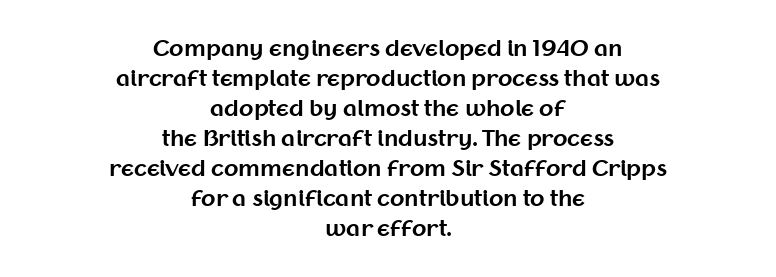
{"italic": "no", "bold": "yes", "underline": "no", "align": "center", "line_spacing": "normal", "line_spacing_ratio": 1.43, "letter_spacing": "normal", "letter_spacing_em": 0.0, "glyph_px": 21}
